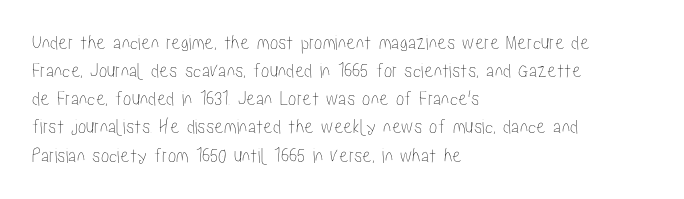
{"italic": "no", "underline": "no", "align": "left", "line_spacing": "normal", "line_spacing_ratio": 1.34, "letter_spacing": "normal", "letter_spacing_em": 0.0, "glyph_px": 21}
